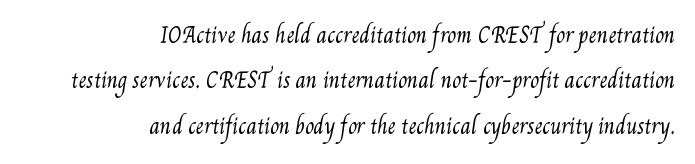
{"bold": "no", "underline": "no", "align": "right", "line_spacing": "loose", "line_spacing_ratio": 2.27, "letter_spacing": "normal", "letter_spacing_em": 0.0, "glyph_px": 20}
